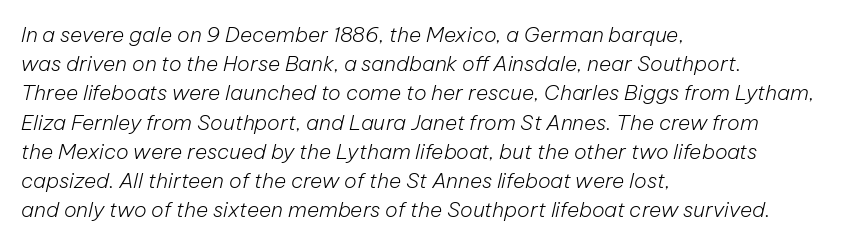
{"italic": "yes", "lean": "right", "slant_degrees": 12, "bold": "no", "underline": "no", "align": "left", "line_spacing": "normal", "line_spacing_ratio": 1.39, "letter_spacing": "normal", "letter_spacing_em": 0.0, "glyph_px": 21}
